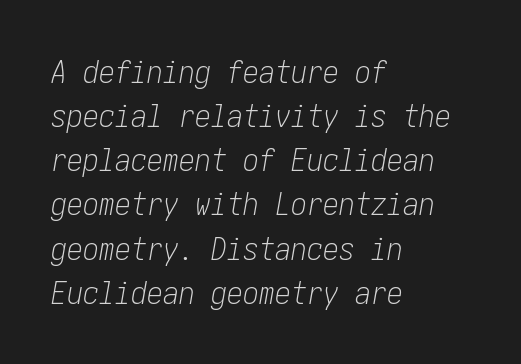
The image shows 32 px light, condensed type, italic (leaning right); set left-aligned, normal line spacing (1.38x), normal letter spacing, not underlined; low stroke contrast and a medium x-height.
